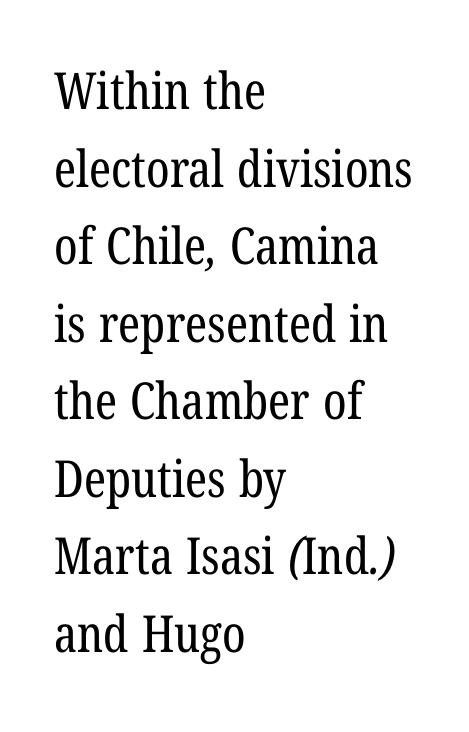
{"serif": "yes", "bold": "no", "weight": "regular", "width": "condensed", "stroke_contrast": "low", "x_height": "medium", "monospaced": "no", "underline": "no", "align": "left", "line_spacing": "normal", "line_spacing_ratio": 1.52, "letter_spacing": "normal", "letter_spacing_em": 0.0, "glyph_px": 51}
